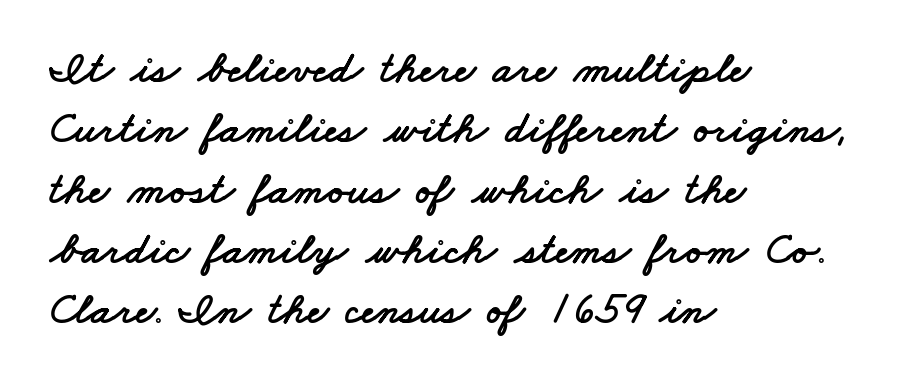
Q: Is the typeface a serif or a sans-serif typeface? A: Sans-serif.
Q: Is the text underlined? A: No.
Q: How is the paragraph aligned? A: Left-aligned.
Q: Is the spacing between letters normal or unusually wide? A: Normal.
Q: Is the spacing between lines tight, normal or loose? A: Normal.
Q: Width (condensed, normal, or wide)? A: Wide.
Q: Stroke contrast? A: Low.
Q: x-height? A: Small.
Q: Monospaced? A: No.
